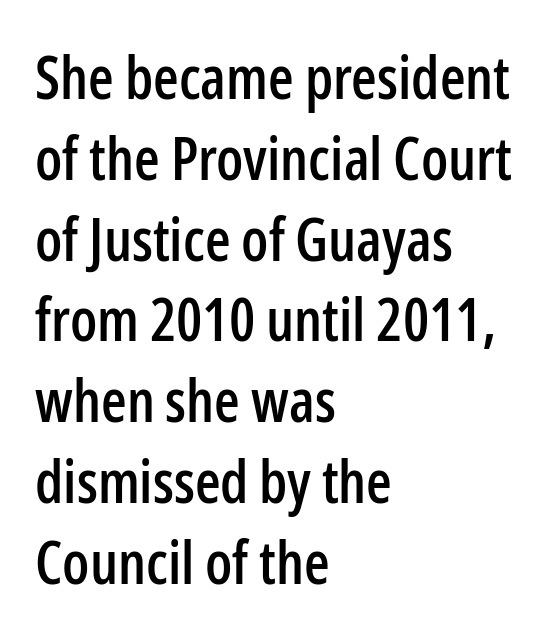
Q: Is the text italic (slanted)? A: No, it is upright.
Q: Is the typeface a serif or a sans-serif typeface? A: Sans-serif.
Q: Is the text underlined? A: No.
Q: How is the paragraph aligned? A: Left-aligned.
Q: Is the spacing between letters normal or unusually wide? A: Normal.
Q: Is the spacing between lines tight, normal or loose? A: Normal.
Q: Width (condensed, normal, or wide)? A: Condensed.
Q: Stroke contrast? A: Low.
Q: x-height? A: Medium.
Q: Monospaced? A: No.
